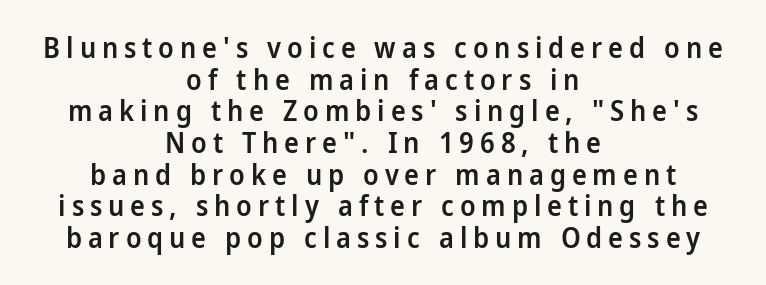
Q: Is the text bold? A: Semi-bold.
Q: Is the text italic (slanted)? A: No, it is upright.
Q: Is the typeface a serif or a sans-serif typeface? A: Sans-serif.
Q: Is the text underlined? A: No.
Q: How is the paragraph aligned? A: Centered.
Q: Is the spacing between letters normal or unusually wide? A: Unusually wide.
Q: Is the spacing between lines tight, normal or loose? A: Tight.
Q: Width (condensed, normal, or wide)? A: Normal.
Q: Stroke contrast? A: Low.
Q: x-height? A: Medium.
Q: Monospaced? A: No.
